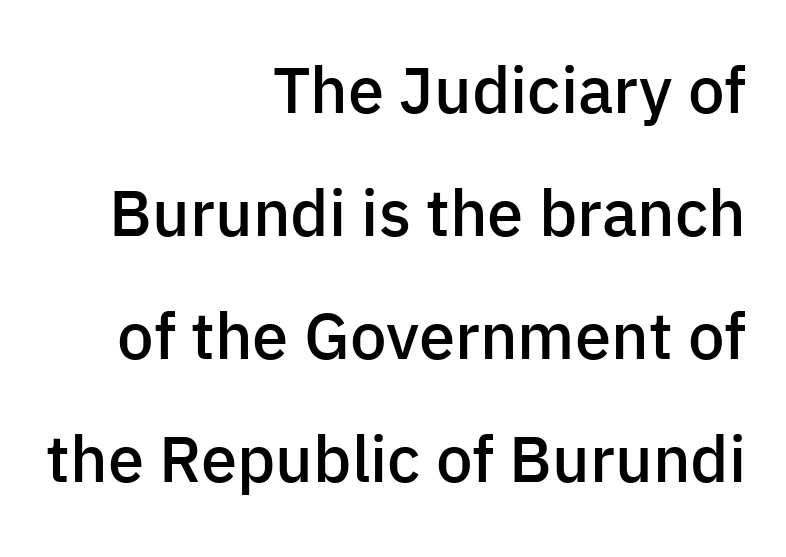
{"serif": "no", "italic": "no", "bold": "semi", "weight": "semibold", "width": "normal", "stroke_contrast": "low", "x_height": "medium", "monospaced": "no", "underline": "no", "align": "right", "line_spacing_ratio": 1.89, "letter_spacing": "normal", "letter_spacing_em": 0.0, "glyph_px": 65}
